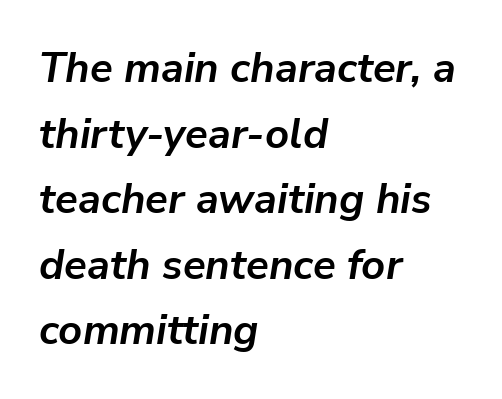
Q: Is the text bold? A: Yes.
Q: Is the text italic (slanted)? A: Yes, it leans right by about 9 degrees.
Q: Is the text underlined? A: No.
Q: How is the paragraph aligned? A: Left-aligned.
Q: Is the spacing between letters normal or unusually wide? A: Normal.
Q: Is the spacing between lines tight, normal or loose? A: Normal.
Q: Width (condensed, normal, or wide)? A: Normal.
Q: Stroke contrast? A: Low.
Q: x-height? A: Medium.
Q: Monospaced? A: No.
